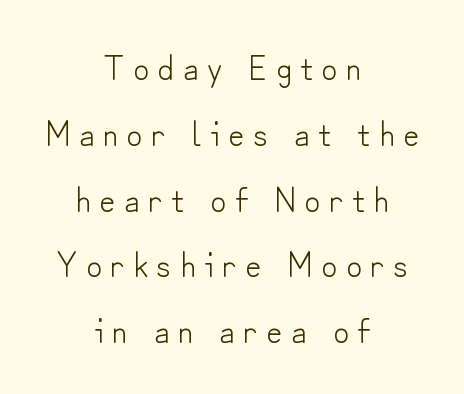
No word sits above an underline. The letters are spread apart with noticeably loose tracking. Is the type heavy? It reads as light-to-regular instead. Unlike a traditional serif, this face leaves its strokes unadorned. Quick note: not italic, upright. Note the varied advance widths — an 'i' is clearly narrower than an 'm'.
